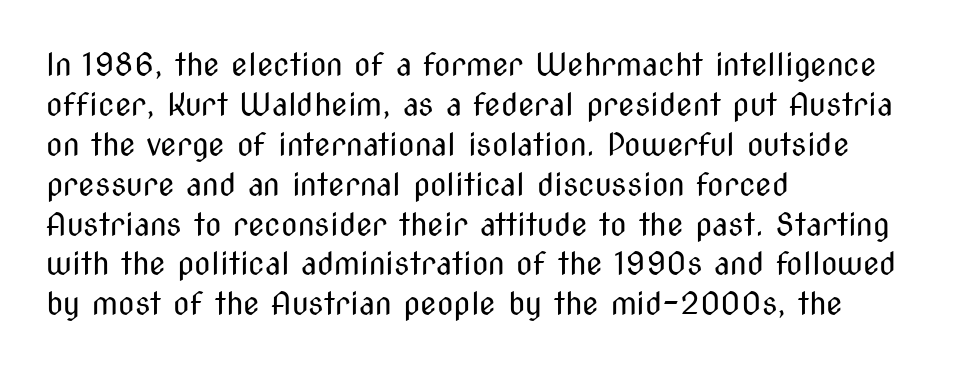
The image shows 30 px regular-weight, condensed sans-serif type, upright; set left-aligned, normal line spacing (1.33x), normal letter spacing, not underlined; medium stroke contrast and a medium x-height.
